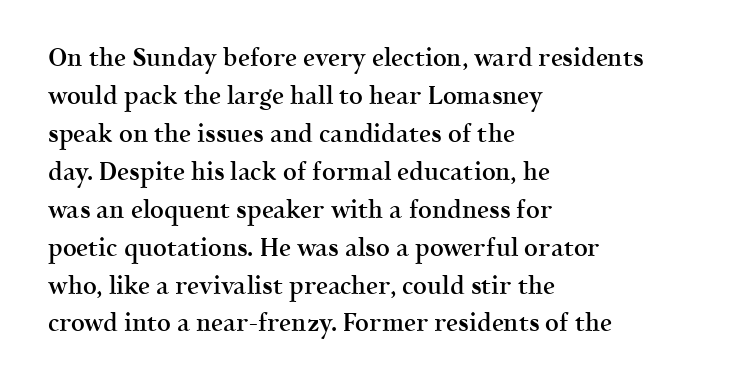
Type without underlining. The rendering keeps characters at their native spacing. It's the straight-up-and-down kind of type. Honestly, the row spacing looks completely unremarkable. One-word summary of the alignment: left. Semibold letterforms, between regular and bold.
